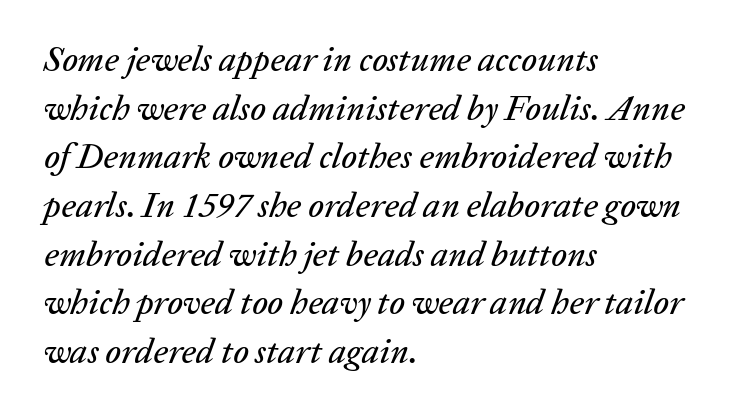
Q: Is the text italic (slanted)? A: Yes, it leans right by about 20 degrees.
Q: Is the text underlined? A: No.
Q: How is the paragraph aligned? A: Left-aligned.
Q: Is the spacing between letters normal or unusually wide? A: Normal.
Q: Is the spacing between lines tight, normal or loose? A: Normal.
Q: Width (condensed, normal, or wide)? A: Normal.
Q: Stroke contrast? A: Low.
Q: x-height? A: Medium.
Q: Monospaced? A: No.
